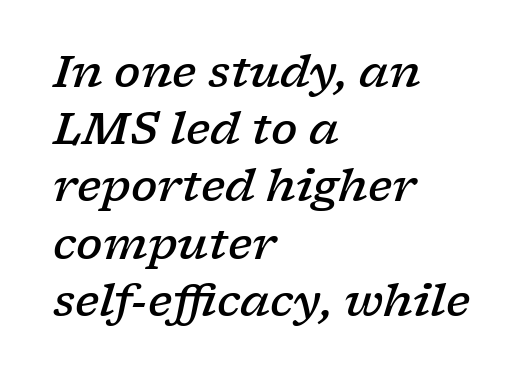
Q: Is the text bold? A: Semi-bold.
Q: Is the text italic (slanted)? A: Yes, it leans right by about 17 degrees.
Q: Is the typeface a serif or a sans-serif typeface? A: Serif.
Q: Is the text underlined? A: No.
Q: How is the paragraph aligned? A: Left-aligned.
Q: Is the spacing between letters normal or unusually wide? A: Normal.
Q: Is the spacing between lines tight, normal or loose? A: Normal.
Q: Width (condensed, normal, or wide)? A: Wide.
Q: Stroke contrast? A: Low.
Q: x-height? A: Medium.
Q: Monospaced? A: No.
